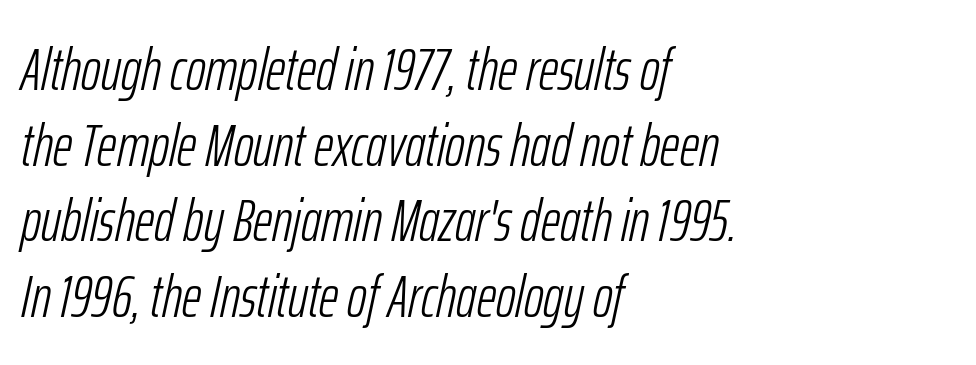
{"italic": "yes", "lean": "right", "slant_degrees": 12, "bold": "no", "weight": "light", "width": "condensed", "stroke_contrast": "low", "x_height": "medium", "monospaced": "no", "underline": "no", "align": "left", "line_spacing": "normal", "line_spacing_ratio": 1.26, "letter_spacing": "normal", "letter_spacing_em": 0.0, "glyph_px": 60}
